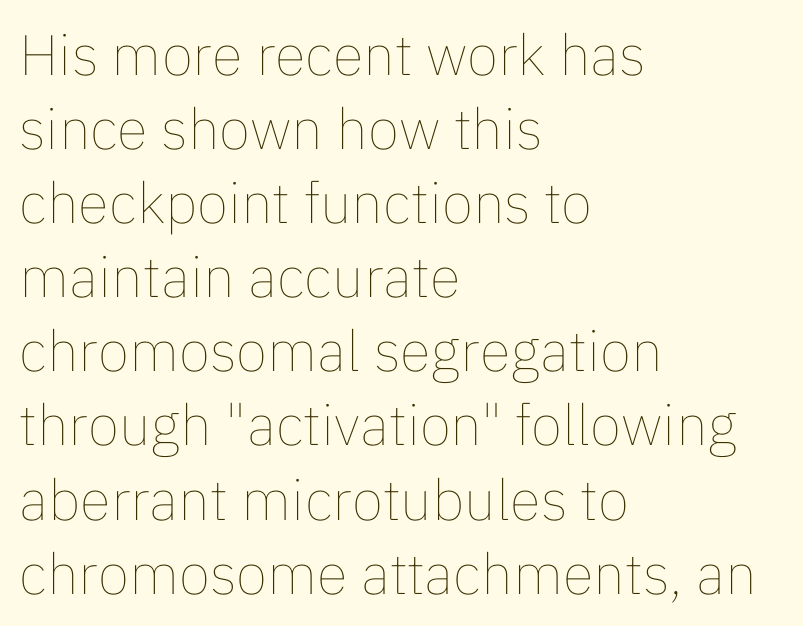
You could not count columns in this text — the font is proportionally spaced. A student would call this left alignment; a typographer would say flush left, rag right. Does extra space separate the letters? No, they use regular spacing. Unbolded letterforms with no extra heft. The passage shown stacks its lines at a standard gap.
